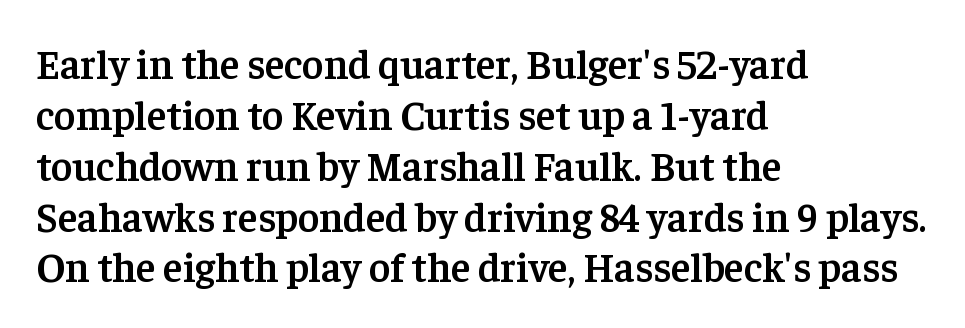
Q: Is the text bold? A: Semi-bold.
Q: Is the text italic (slanted)? A: No, it is upright.
Q: Is the typeface a serif or a sans-serif typeface? A: Serif.
Q: Is the text underlined? A: No.
Q: How is the paragraph aligned? A: Left-aligned.
Q: Is the spacing between letters normal or unusually wide? A: Normal.
Q: Width (condensed, normal, or wide)? A: Normal.
Q: Stroke contrast? A: Low.
Q: x-height? A: Medium.
Q: Monospaced? A: No.
